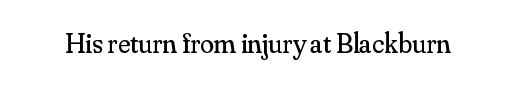
The image shows 28 px regular-weight serif type, upright; set normal letter spacing, not underlined; medium stroke contrast and a small x-height.
